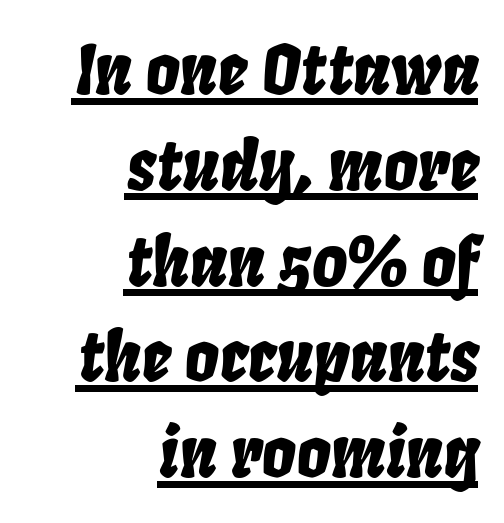
Is the block centered? No — it sits flush against the right margin. Does extra space separate the letters? No, they use regular spacing. One glance says typical: line gaps are just what's usual. Beneath each row of characters lies a ruled line. This sample uses an oblique cut, with every glyph tilted off the vertical.
